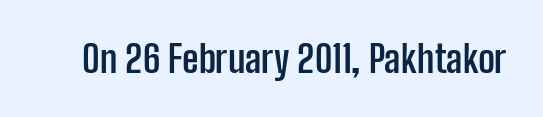
{"serif": "no", "italic": "no", "bold": "yes", "weight": "semibold", "width": "condensed", "stroke_contrast": "low", "x_height": "medium", "monospaced": "no", "underline": "no", "letter_spacing": "normal", "letter_spacing_em": 0.0, "glyph_px": 37}
